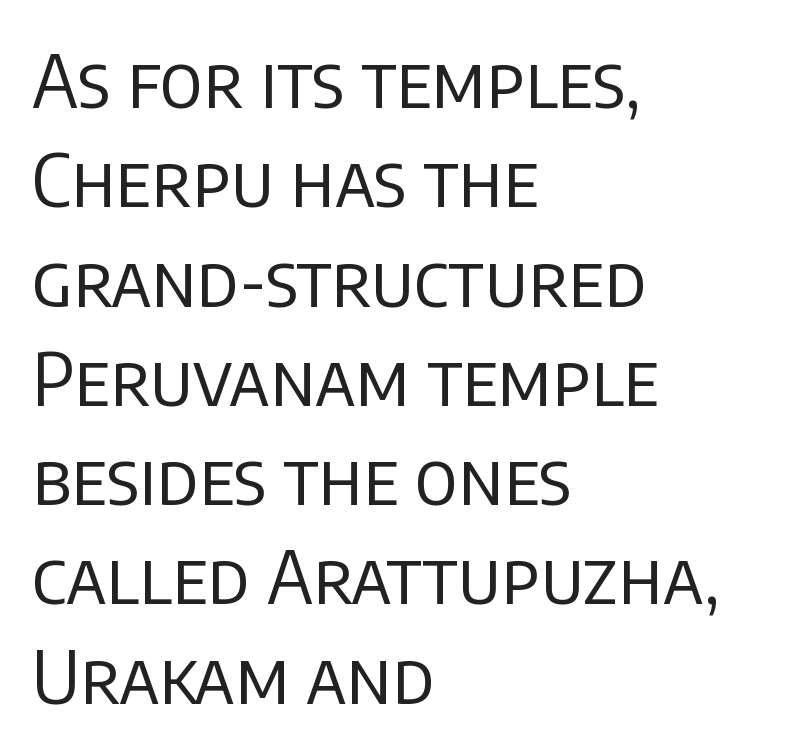
Q: Is the text bold? A: No.
Q: Is the text italic (slanted)? A: No, it is upright.
Q: Is the typeface a serif or a sans-serif typeface? A: Sans-serif.
Q: Is the text underlined? A: No.
Q: How is the paragraph aligned? A: Left-aligned.
Q: Is the spacing between letters normal or unusually wide? A: Normal.
Q: Is the spacing between lines tight, normal or loose? A: Normal.
Q: Width (condensed, normal, or wide)? A: Normal.
Q: Stroke contrast? A: Low.
Q: x-height? A: Large.
Q: Monospaced? A: No.
